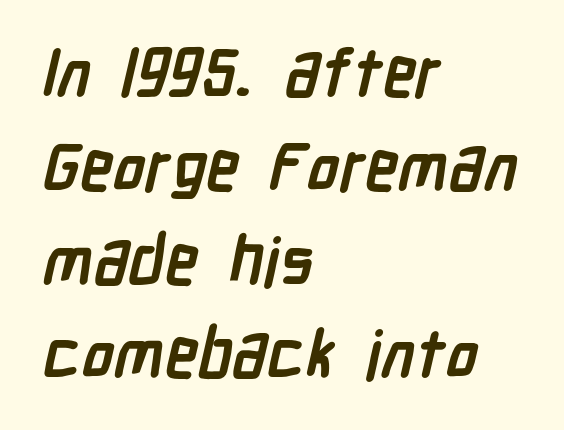
Q: Is the text bold? A: Yes.
Q: Is the typeface a serif or a sans-serif typeface? A: Sans-serif.
Q: Is the text underlined? A: No.
Q: How is the paragraph aligned? A: Left-aligned.
Q: Is the spacing between letters normal or unusually wide? A: Normal.
Q: Is the spacing between lines tight, normal or loose? A: Normal.
Q: Width (condensed, normal, or wide)? A: Condensed.
Q: Stroke contrast? A: Low.
Q: x-height? A: Medium.
Q: Monospaced? A: No.
